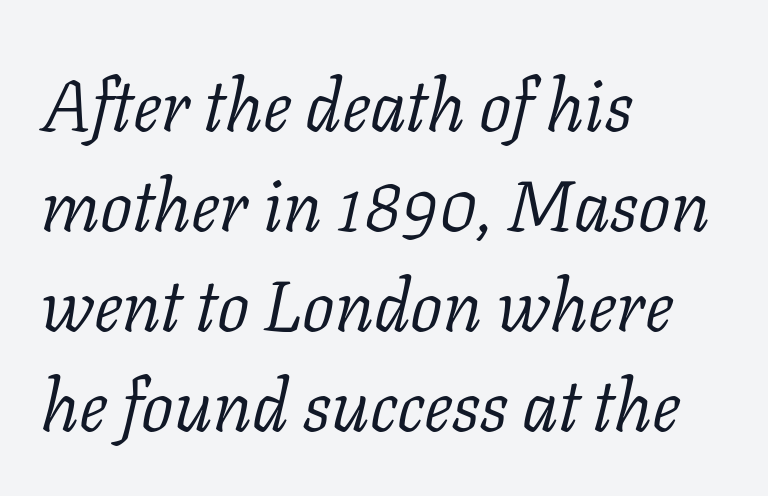
The image shows 72 px light serif type, italic (leaning right); set left-aligned, normal line spacing (1.39x), normal letter spacing, not underlined; low stroke contrast and a medium x-height.
